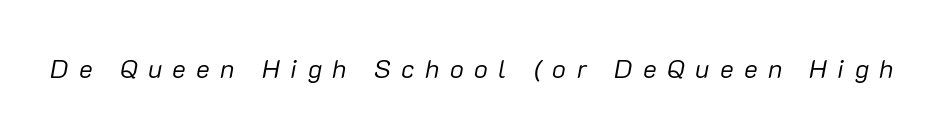
The image shows 26 px text type, italic (leaning right); set unusually wide letter spacing (+0.4 em), not underlined.
